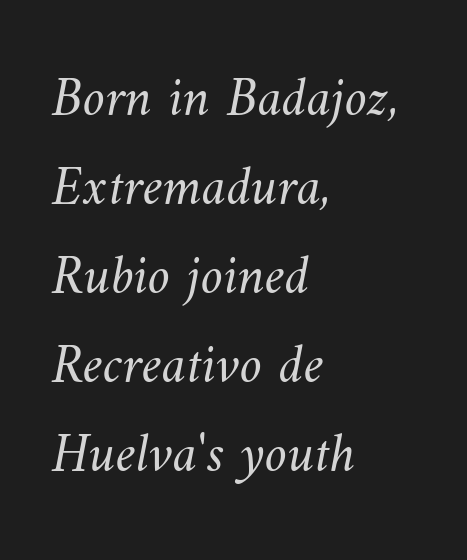
Q: Is the text bold? A: No.
Q: Is the text underlined? A: No.
Q: How is the paragraph aligned? A: Left-aligned.
Q: Is the spacing between letters normal or unusually wide? A: Normal.
Q: Is the spacing between lines tight, normal or loose? A: Normal.
Q: Width (condensed, normal, or wide)? A: Normal.
Q: Stroke contrast? A: Medium.
Q: x-height? A: Small.
Q: Monospaced? A: No.
